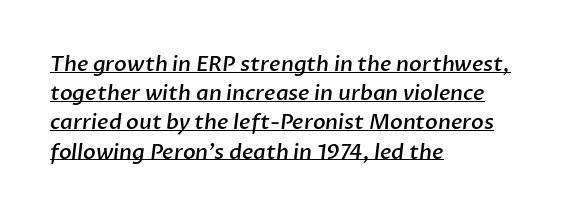
Every word sits above its own underline. Line starts are locked; line ends wander. Tracking value appears to be zero — textbook default spacing. The rendering uses a semibold face; strokes are thickened but not to full bold. The block of text has a typical density, with ordinary space between rows.
